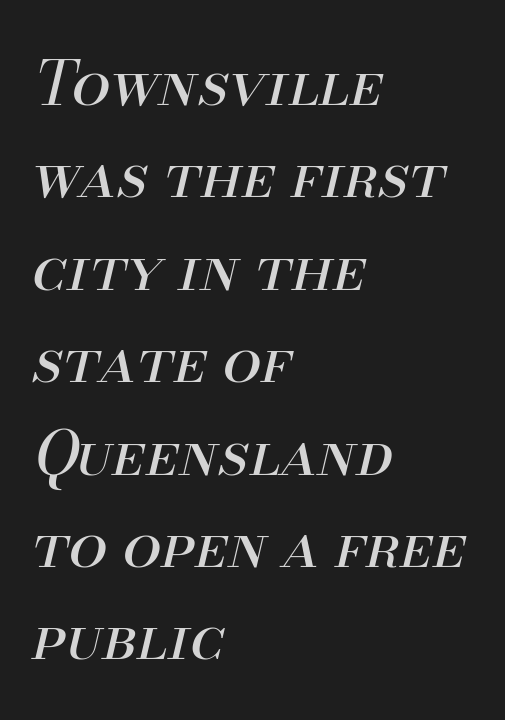
The image shows 62 px regular-weight type, italic (leaning right); set left-aligned, normal line spacing (1.49x), normal letter spacing, not underlined; medium stroke contrast and a small x-height.
